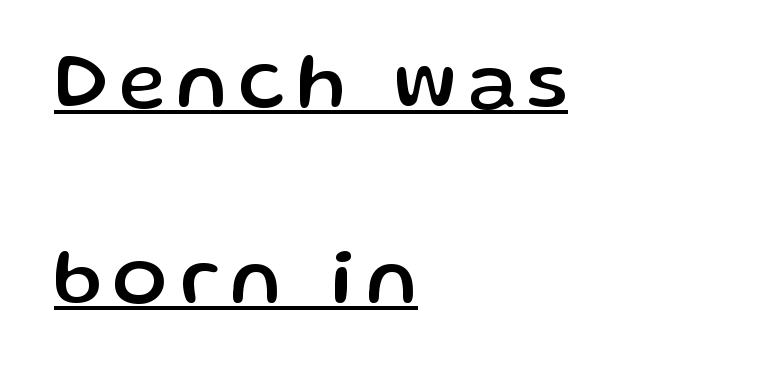
Here the designer chose a conventional face with non-uniform glyph widths. Rows of type keep a wide berth in the vertical direction. No feet cap the strokes, marking this as sans-serif type. The lettering is marked with a stroke running underneath it. The type sits square on the baseline with zero lean.
